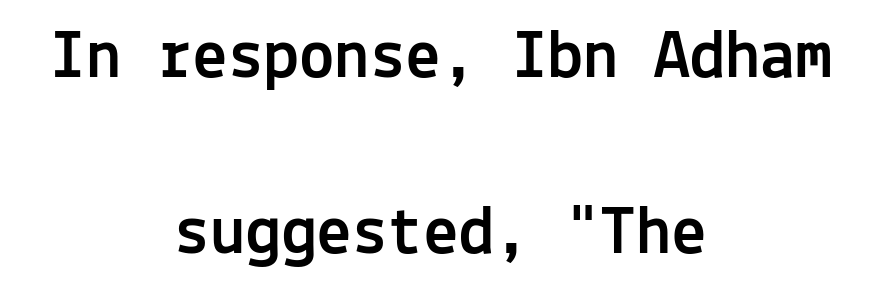
Q: Is the text italic (slanted)? A: No, it is upright.
Q: Is the typeface a serif or a sans-serif typeface? A: Sans-serif.
Q: Is the text underlined? A: No.
Q: How is the paragraph aligned? A: Centered.
Q: Is the spacing between letters normal or unusually wide? A: Normal.
Q: Is the spacing between lines tight, normal or loose? A: Loose.
Q: Width (condensed, normal, or wide)? A: Normal.
Q: x-height? A: Medium.
Q: Monospaced? A: Yes.
